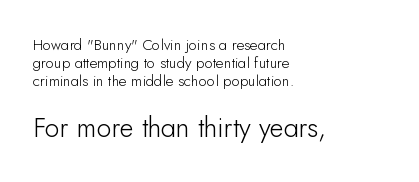
The image shows 27 px text type, upright; set left-aligned, line spacing 1.19x, normal letter spacing, not underlined; the second (bottom) block is 1.8x larger.
